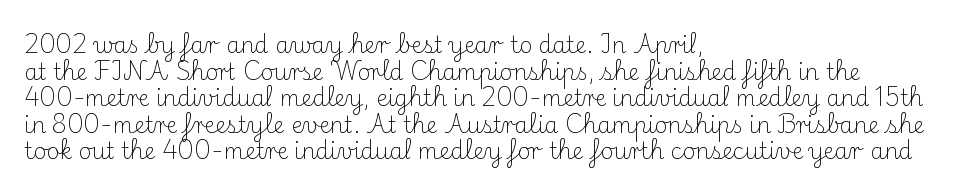
The image shows 22 px text type, upright; set left-aligned, line spacing 1.21x, normal letter spacing, not underlined.
